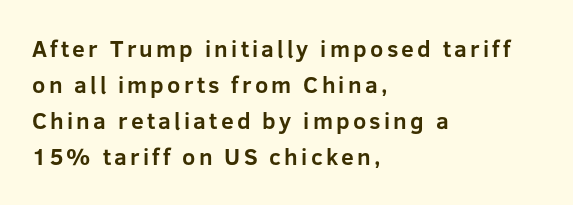
Check the space under the baseline: it is left empty. Layout note: lines flush left. These lines sit exactly where default settings would place them. The face used here has the dense, thick strokes of a bold.
